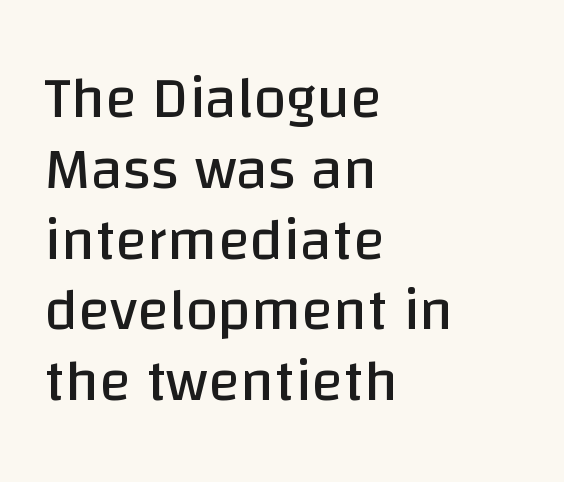
Q: Is the text bold? A: No.
Q: Is the text italic (slanted)? A: No, it is upright.
Q: Is the typeface a serif or a sans-serif typeface? A: Sans-serif.
Q: Is the text underlined? A: No.
Q: How is the paragraph aligned? A: Left-aligned.
Q: Is the spacing between letters normal or unusually wide? A: Normal.
Q: Width (condensed, normal, or wide)? A: Normal.
Q: Stroke contrast? A: Low.
Q: x-height? A: Large.
Q: Monospaced? A: No.
